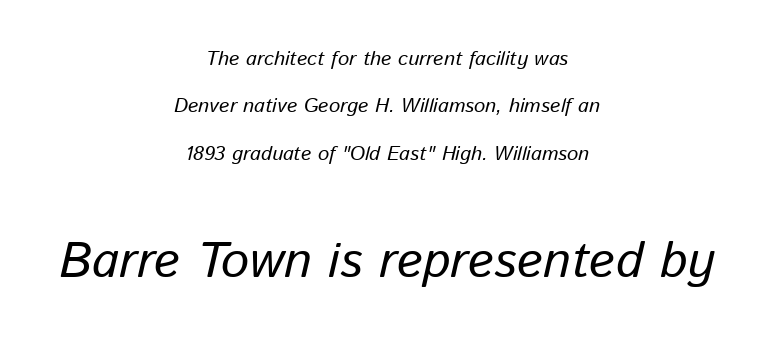
Is this a fixed-width face? No — the glyphs have proportional, varying widths. This rendering uses center alignment, leaving both contours irregular but symmetric. Looking at the ascenders, they clearly lean. Notice the wide empty band between every row — that's loose leading. There is no visible air inserted between adjacent glyphs. The more generous point size was reserved for the lower chunk.
